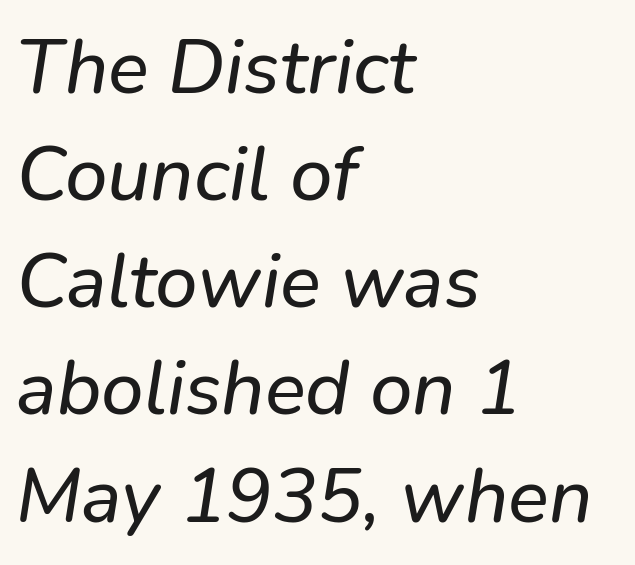
{"italic": "yes", "lean": "right", "slant_degrees": 9, "width": "normal", "stroke_contrast": "low", "x_height": "medium", "monospaced": "no", "underline": "no", "align": "left", "line_spacing": "normal", "line_spacing_ratio": 1.41, "letter_spacing": "normal", "letter_spacing_em": 0.0, "glyph_px": 76}
